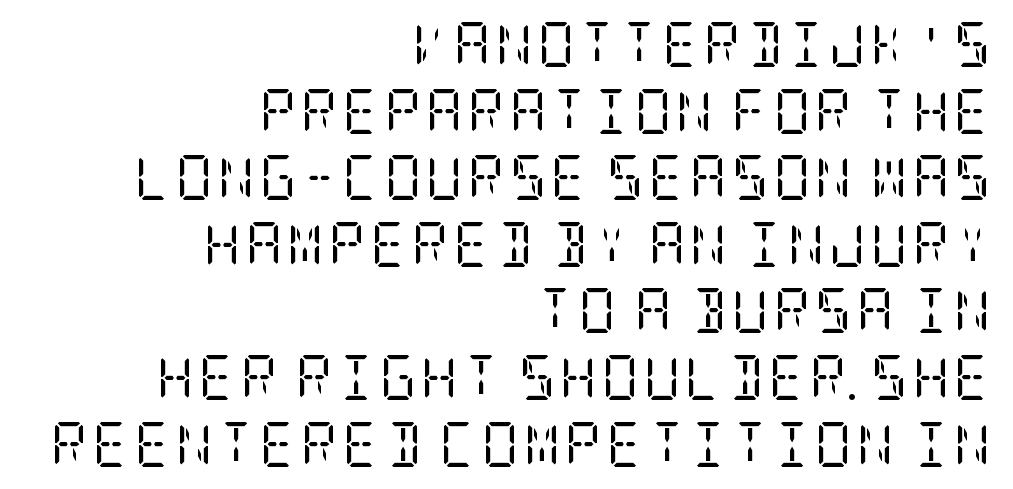
The image shows 45 px regular-weight, condensed serif type, upright; set right-aligned, normal line spacing (1.48x), not underlined; low stroke contrast and a large x-height.
